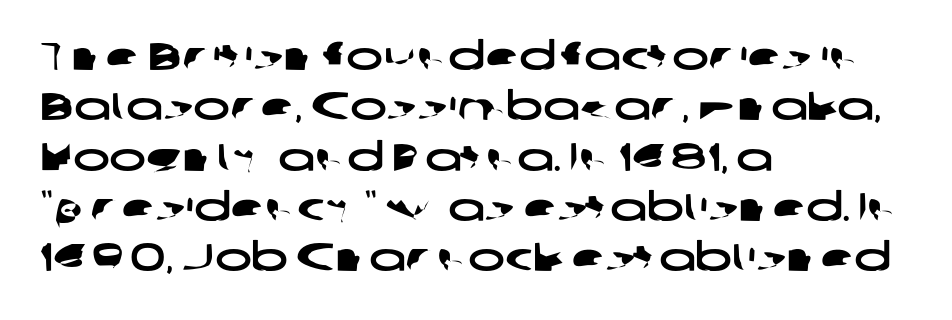
Horizontal alignment here is leftward, the default for most running prose. The glyphs in this specimen are sans serif. Character widths vary here, with narrow letters taking less room than wide ones. Evenly set lines give the paragraph a standard silhouette. Tracking value appears to be zero — textbook default spacing.
